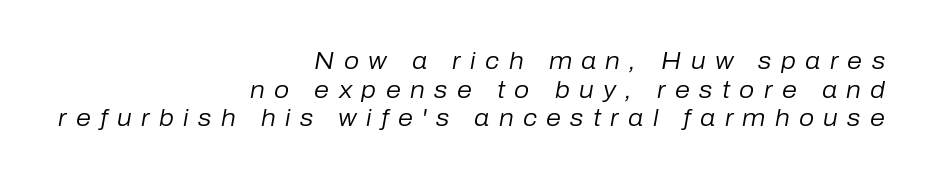
The image shows 24 px text type, italic (leaning right); set right-aligned, line spacing 1.19x, unusually wide letter spacing (+0.39 em), not underlined.
